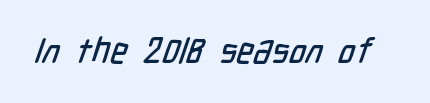
Q: Is the typeface a serif or a sans-serif typeface? A: Sans-serif.
Q: Is the text underlined? A: No.
Q: Is the spacing between letters normal or unusually wide? A: Normal.
Q: Width (condensed, normal, or wide)? A: Condensed.
Q: Stroke contrast? A: Low.
Q: x-height? A: Medium.
Q: Monospaced? A: No.
